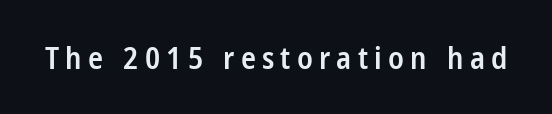
Looks like regular typesetting: each glyph gets only the width it needs. You can tell from the bare stems that sans-serif type was used. The gaps between neighbouring characters are conspicuously large. The area under the type is left untouched. Characters remain perfectly vertical along every line. Stroke thickness is moderately raised; the sample reads as semibold.
